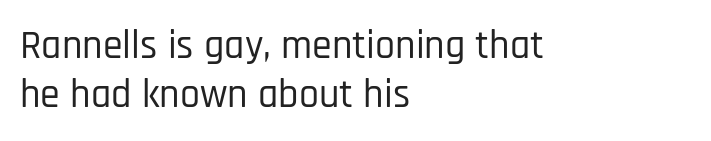
The image shows 40 px condensed sans-serif type, upright; set left-aligned, line spacing 1.22x, normal letter spacing, not underlined; low stroke contrast and a large x-height.
